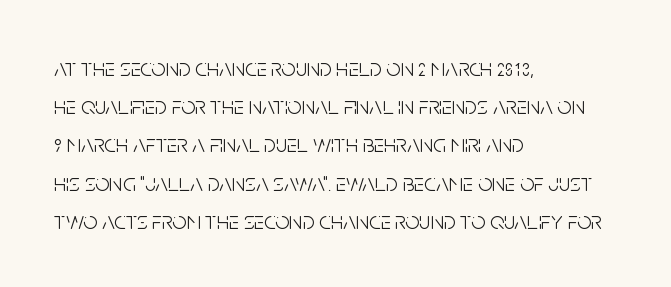
Q: Is the text bold? A: No.
Q: Is the text italic (slanted)? A: No, it is upright.
Q: Is the text underlined? A: No.
Q: How is the paragraph aligned? A: Left-aligned.
Q: Is the spacing between letters normal or unusually wide? A: Normal.
Q: Is the spacing between lines tight, normal or loose? A: Normal.
